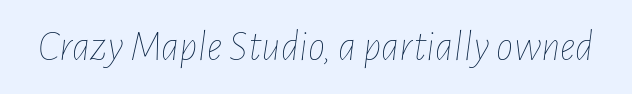
Underlining? Definitely not there. Think standard paragraph weight, or any step lighter than that. Compared with typical body copy, the letter spacing here is the same. The face used here has a pronounced slope to its letters. Proportional: the letters do not fall into vertical columns.
